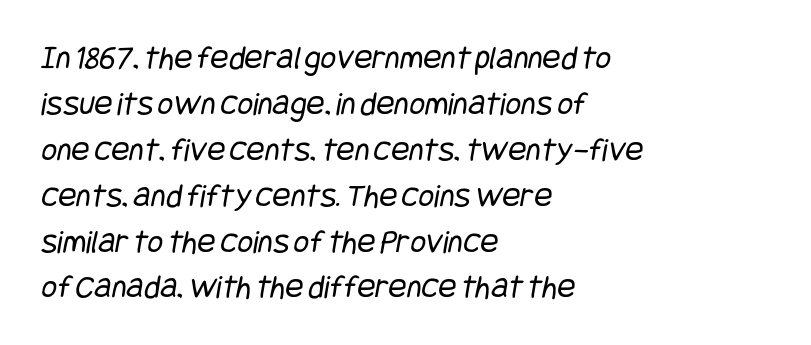
The image shows 34 px regular-weight, condensed sans-serif type; set left-aligned, normal line spacing (1.35x), normal letter spacing, not underlined; low stroke contrast and a large x-height.
